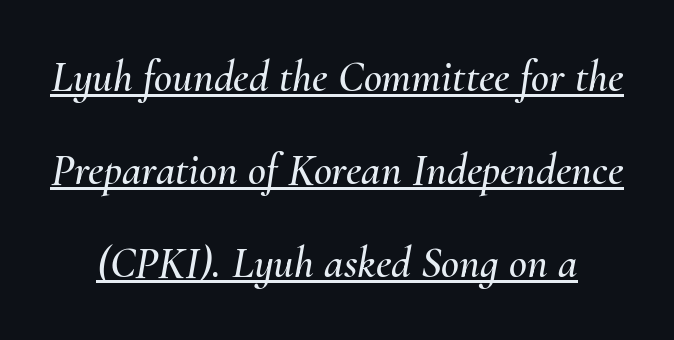
Q: Is the text italic (slanted)? A: Yes, it leans right by about 10 degrees.
Q: Is the text underlined? A: Yes.
Q: Is the spacing between letters normal or unusually wide? A: Normal.
Q: Is the spacing between lines tight, normal or loose? A: Loose.
Q: Width (condensed, normal, or wide)? A: Normal.
Q: Stroke contrast? A: Medium.
Q: x-height? A: Small.
Q: Monospaced? A: No.
